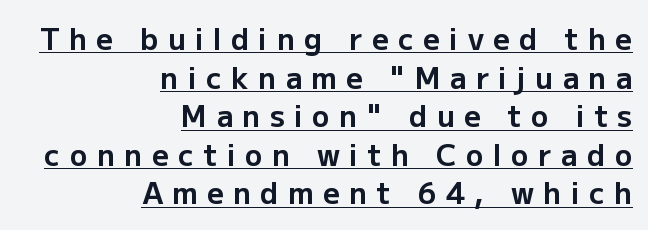
The image shows 29 px bold sans-serif type, upright; set right-aligned, normal line spacing (1.33x), unusually wide letter spacing (+0.33 em), underlined; low stroke contrast and a medium x-height.
